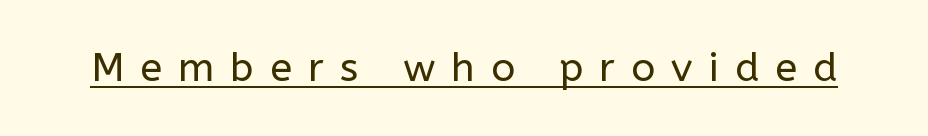
{"serif": "no", "italic": "no", "bold": "no", "weight": "regular", "width": "normal", "stroke_contrast": "low", "x_height": "medium", "monospaced": "no", "underline": "yes", "letter_spacing": "wide", "letter_spacing_em": 0.4, "glyph_px": 40}
